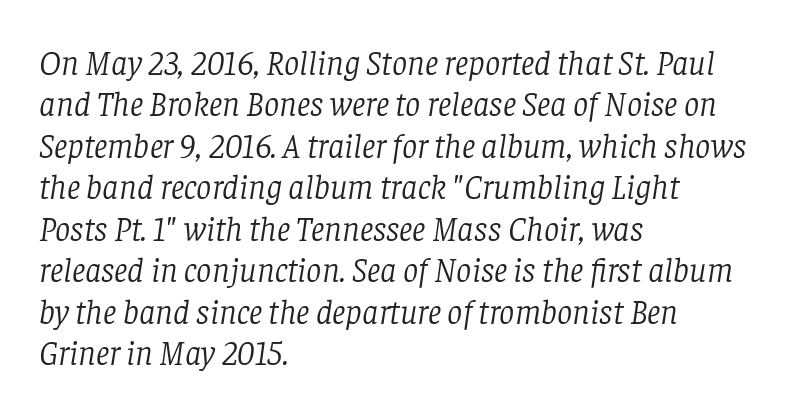
Q: Is the text bold? A: No.
Q: Is the text italic (slanted)? A: Yes, it leans right by about 8 degrees.
Q: Is the typeface a serif or a sans-serif typeface? A: Serif.
Q: Is the text underlined? A: No.
Q: How is the paragraph aligned? A: Left-aligned.
Q: Is the spacing between letters normal or unusually wide? A: Normal.
Q: Width (condensed, normal, or wide)? A: Normal.
Q: Stroke contrast? A: Low.
Q: x-height? A: Large.
Q: Monospaced? A: No.
